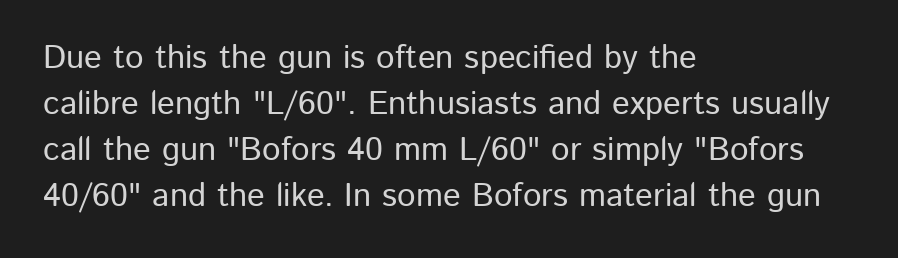
Leftover space on each line is placed entirely after the last word. No word sits above an underline. Regular leading. Inter-character spacing is left at the font's built-in metrics. Think of a printed novel: that variable character pitch is what you see here.
